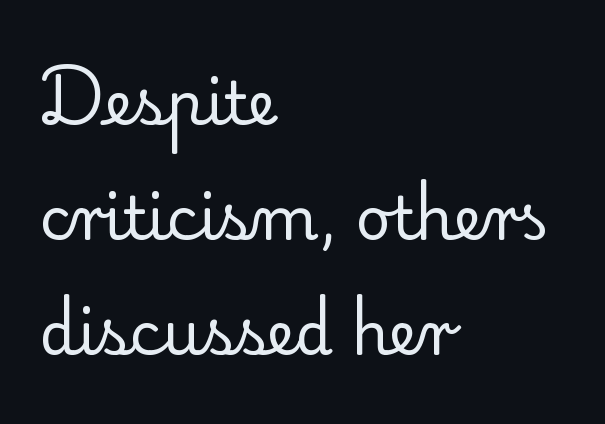
{"serif": "yes", "italic": "no", "bold": "no", "weight": "regular", "width": "normal", "stroke_contrast": "low", "x_height": "small", "monospaced": "no", "underline": "no", "align": "left", "line_spacing": "loose", "line_spacing_ratio": 1.92, "letter_spacing": "normal", "letter_spacing_em": 0.0, "glyph_px": 60}
